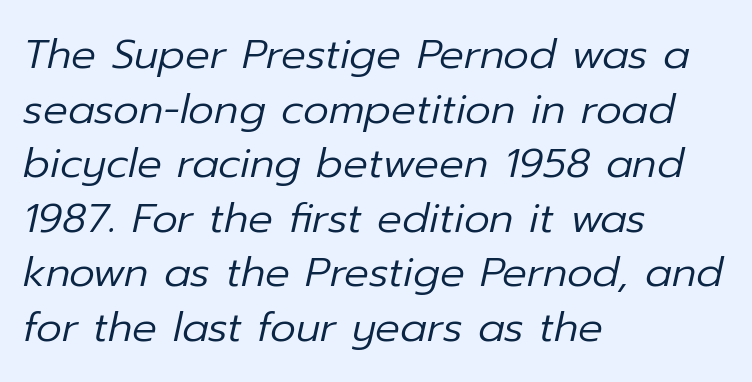
The image shows 41 px regular-weight type, italic (leaning right); set left-aligned, normal line spacing (1.33x), normal letter spacing, not underlined; low stroke contrast and a medium x-height.
